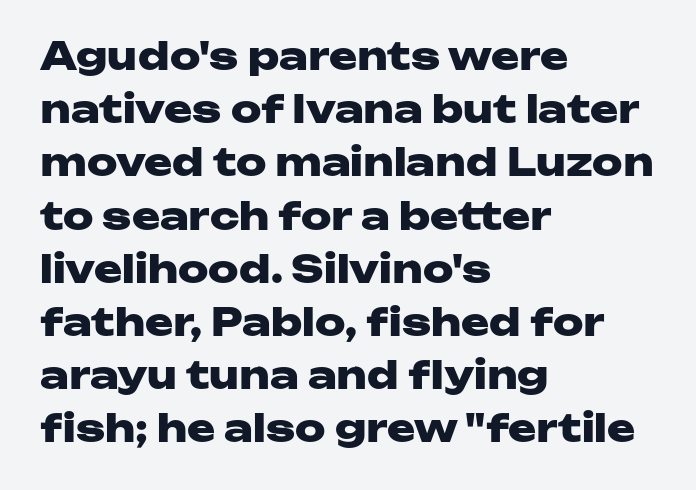
{"serif": "no", "italic": "no", "bold": "yes", "weight": "heavy", "width": "wide", "stroke_contrast": "low", "x_height": "medium", "monospaced": "no", "underline": "no", "align": "left", "line_spacing": "normal", "line_spacing_ratio": 1.4, "letter_spacing": "normal", "letter_spacing_em": 0.0, "glyph_px": 38}
